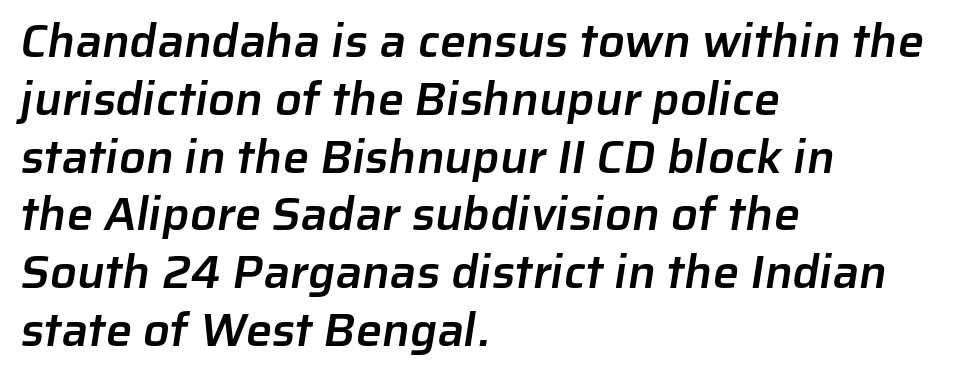
The image shows 47 px semibold sans-serif type; set left-aligned, line spacing 1.23x, normal letter spacing, not underlined; low stroke contrast and a medium x-height.
